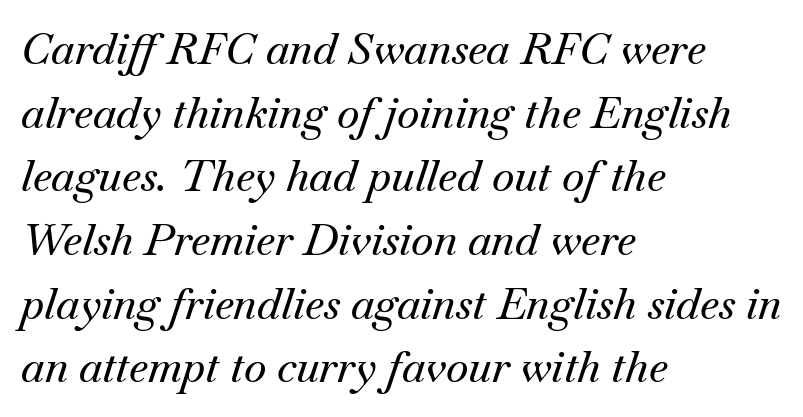
Q: Is the text italic (slanted)? A: Yes, it leans right by about 18 degrees.
Q: Is the typeface a serif or a sans-serif typeface? A: Serif.
Q: Is the text underlined? A: No.
Q: How is the paragraph aligned? A: Left-aligned.
Q: Is the spacing between letters normal or unusually wide? A: Normal.
Q: Is the spacing between lines tight, normal or loose? A: Normal.
Q: Width (condensed, normal, or wide)? A: Normal.
Q: Stroke contrast? A: Medium.
Q: x-height? A: Small.
Q: Monospaced? A: No.
